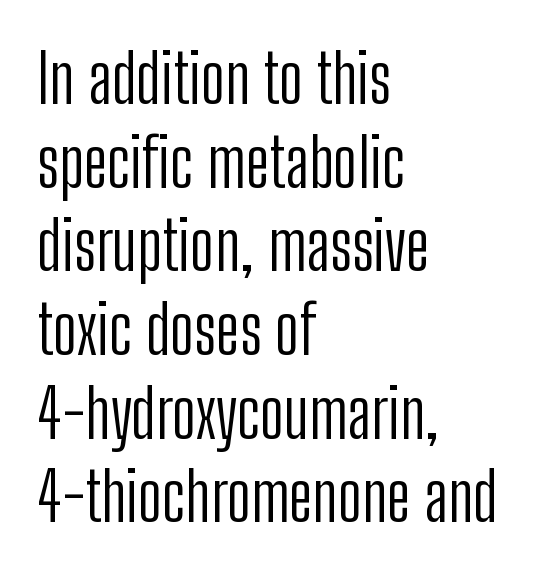
{"serif": "no", "italic": "no", "bold": "no", "weight": "light", "width": "condensed", "stroke_contrast": "low", "x_height": "medium", "monospaced": "no", "underline": "no", "align": "left", "line_spacing_ratio": 1.23, "letter_spacing": "normal", "letter_spacing_em": 0.0, "glyph_px": 68}
